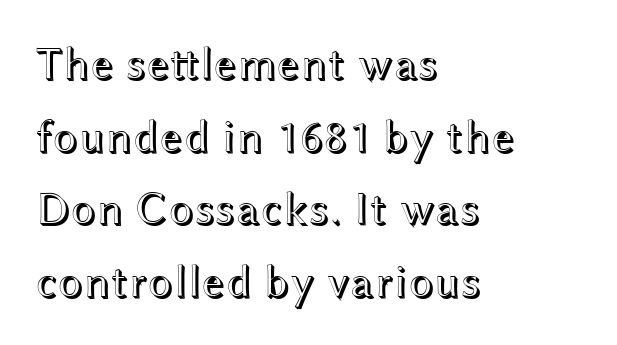
The image shows 46 px wide type, upright; set left-aligned, normal line spacing (1.58x), normal letter spacing, not underlined; a medium x-height.
